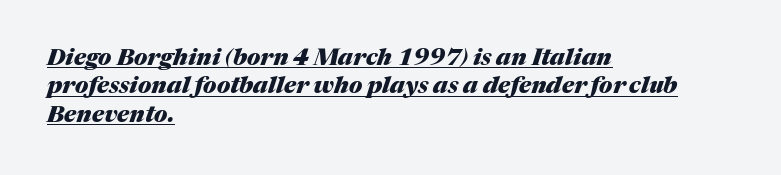
Q: Is the text bold? A: Yes.
Q: Is the text italic (slanted)? A: Yes, it leans right by about 17 degrees.
Q: Is the text underlined? A: Yes.
Q: How is the paragraph aligned? A: Left-aligned.
Q: Is the spacing between letters normal or unusually wide? A: Normal.
